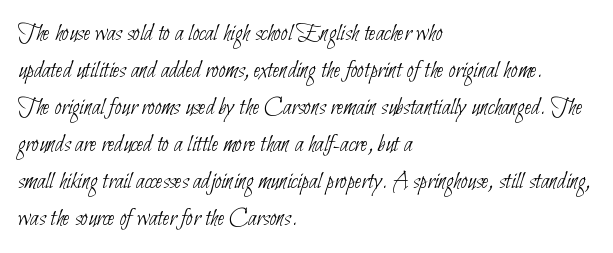
The image shows 25 px text type; set left-aligned, normal line spacing (1.48x), normal letter spacing, not underlined.
